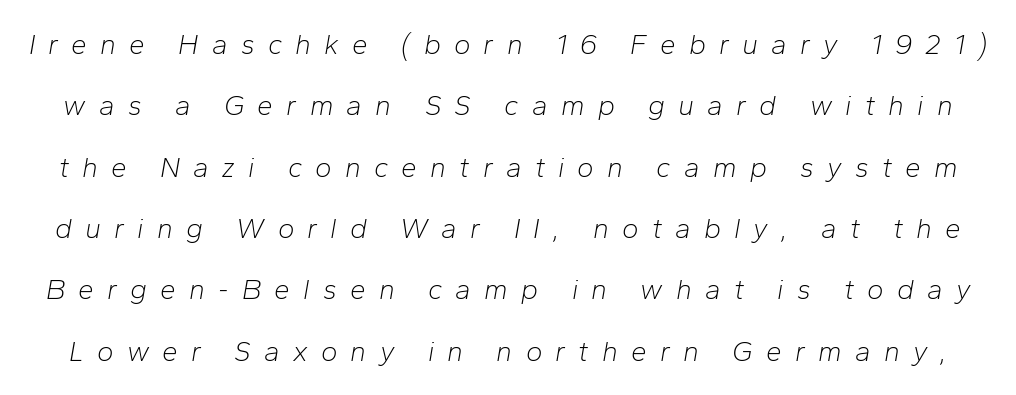
{"italic": "yes", "lean": "right", "slant_degrees": 10, "bold": "no", "weight": "light", "width": "normal", "stroke_contrast": "low", "x_height": "medium", "monospaced": "no", "underline": "no", "line_spacing": "loose", "line_spacing_ratio": 2.19, "letter_spacing": "wide", "letter_spacing_em": 0.47, "glyph_px": 28}
